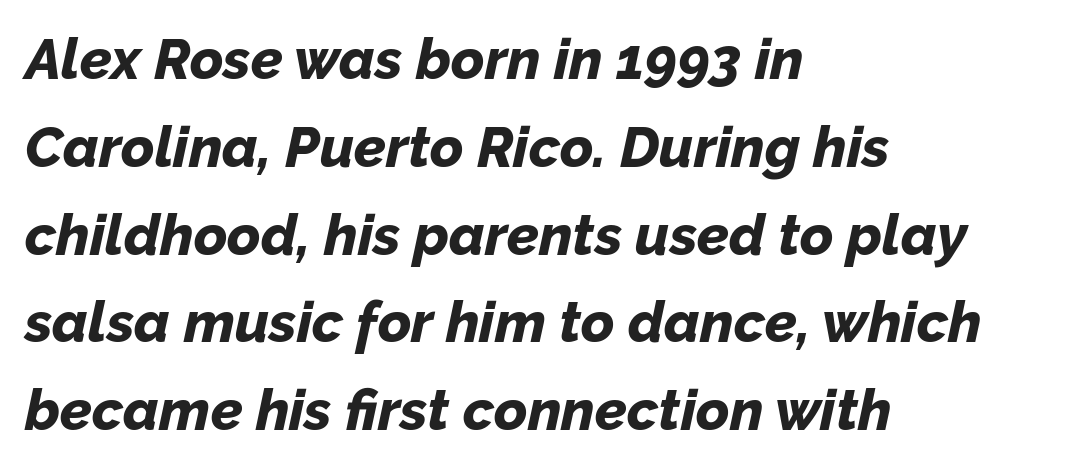
A typesetter would mark this as italic. The type is set solid horizontally, with unmodified tracking. Rows of type keep a routine distance in the vertical direction. You'd pick this weight for a headline — it's a proper bold. Teacher's note: observe the even left margin — that is flush-left alignment. Letters rest on an invisible, unmarked baseline.
